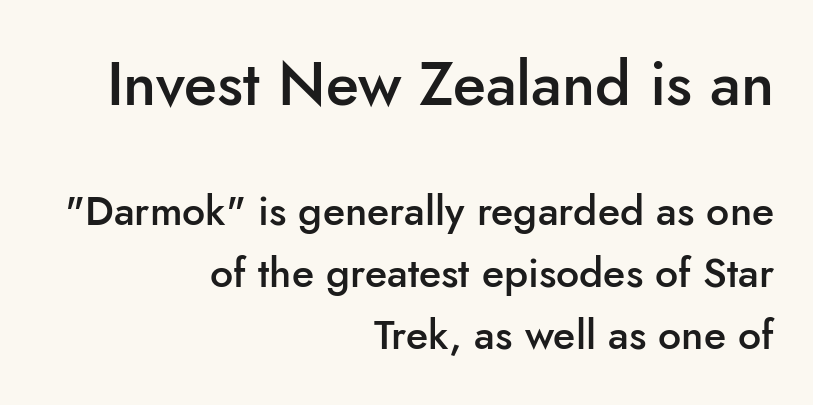
{"serif": "no", "italic": "no", "bold": "semi", "weight": "semibold", "width": "normal", "stroke_contrast": "low", "x_height": "small", "monospaced": "no", "underline": "no", "align": "right", "line_spacing": "normal", "line_spacing_ratio": 1.52, "letter_spacing": "normal", "letter_spacing_em": 0.0, "larger_block": "first", "size_ratio": 1.49, "glyph_px": 61}
